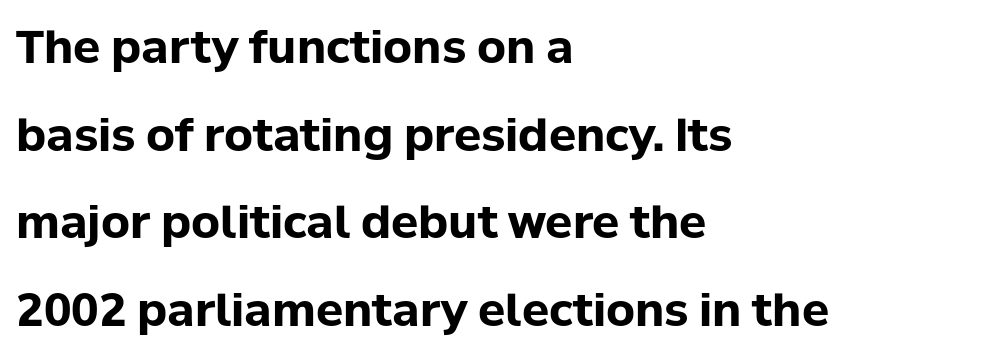
The image shows 45 px bold sans-serif type, upright; set left-aligned, loose line spacing (1.95x), normal letter spacing, not underlined; low stroke contrast and a medium x-height.
